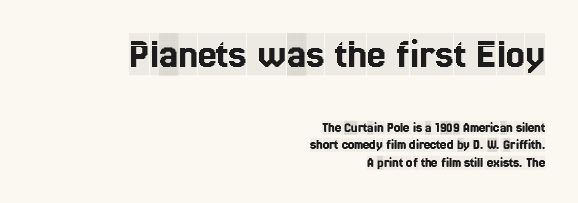
The image shows 42 px condensed serif type, upright; set right-aligned, normal line spacing (1.26x), normal letter spacing, not underlined; the first (top) block is 3.0x larger; a large x-height.
